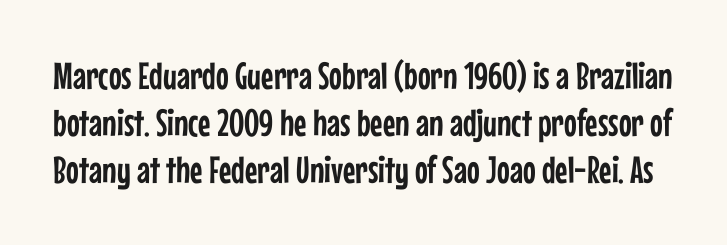
Bare-footed words on every line. These lines are composed in type without serifs. The rendering uses natural spacing where letterforms have individual widths. Ascenders rise straight up at ninety degrees. Nothing unusual about the tracking: characters are spaced as the font intends.
